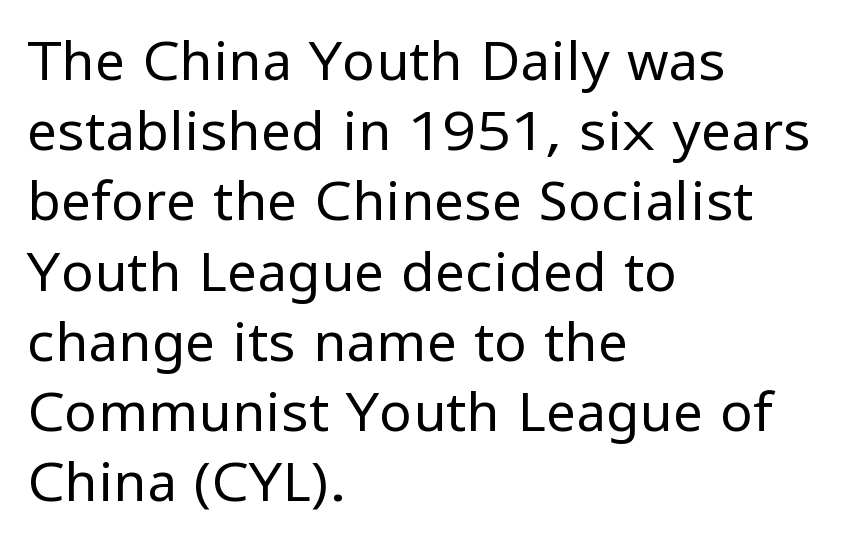
Q: Is the text bold? A: No.
Q: Is the text italic (slanted)? A: No, it is upright.
Q: Is the typeface a serif or a sans-serif typeface? A: Sans-serif.
Q: Is the text underlined? A: No.
Q: How is the paragraph aligned? A: Left-aligned.
Q: Is the spacing between letters normal or unusually wide? A: Normal.
Q: Is the spacing between lines tight, normal or loose? A: Normal.
Q: Width (condensed, normal, or wide)? A: Normal.
Q: Stroke contrast? A: Low.
Q: x-height? A: Medium.
Q: Monospaced? A: No.
